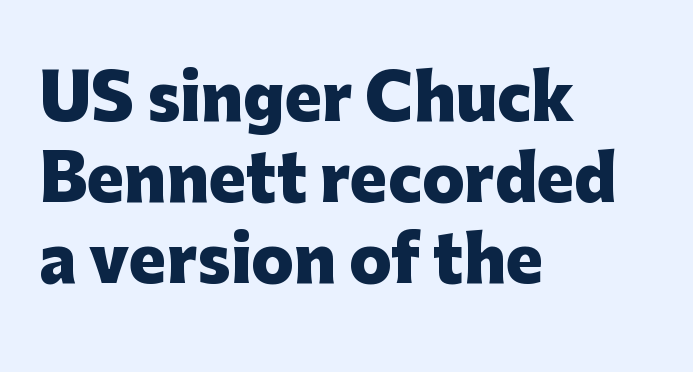
Leading matches the norm, producing a regular column. This rendering uses left alignment, leaving the right contour irregular. The rendering keeps characters at their native spacing. The typeface chosen for these lines omits serifs. Each letter keeps its own natural width here, so spacing adapts to shape.
